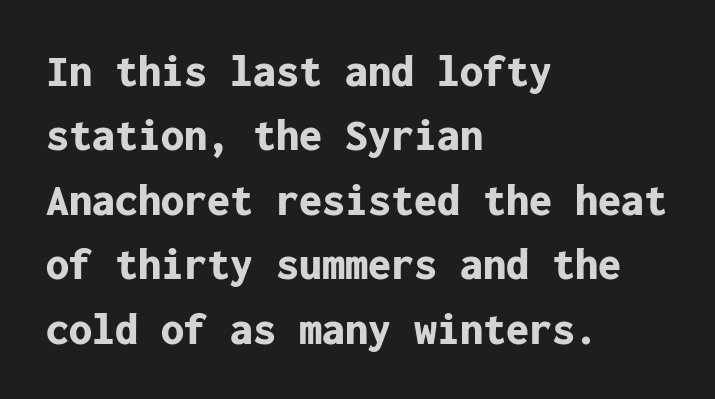
Q: Is the text bold? A: Yes.
Q: Is the text italic (slanted)? A: No, it is upright.
Q: Is the typeface a serif or a sans-serif typeface? A: Sans-serif.
Q: Is the text underlined? A: No.
Q: How is the paragraph aligned? A: Left-aligned.
Q: Is the spacing between letters normal or unusually wide? A: Normal.
Q: Is the spacing between lines tight, normal or loose? A: Normal.
Q: Width (condensed, normal, or wide)? A: Normal.
Q: Stroke contrast? A: Low.
Q: x-height? A: Medium.
Q: Monospaced? A: Yes.
